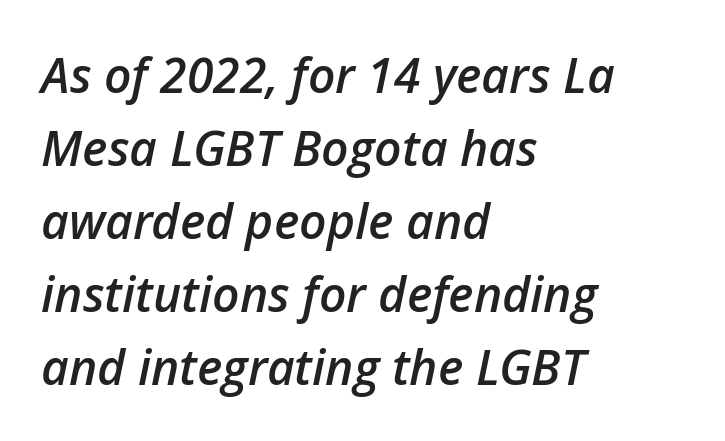
Notice how the passage keeps a crisp vertical edge on the left only. Weight check: semibold — heavier than regular, not quite bold. Looking at the ascenders, they clearly lean. Vertically, the passage feels balanced, rows spaced as you'd expect. Here the glyphs are tracked normally, forming tight word shapes. Plain, unruled lines of type.
